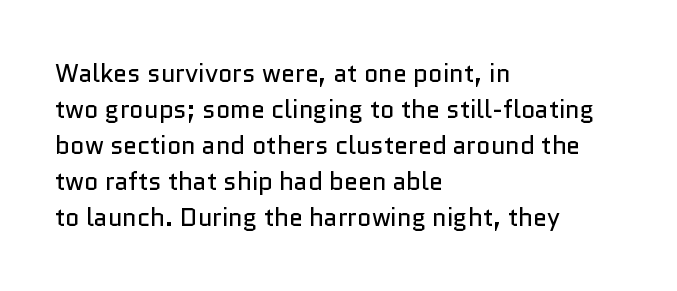
{"italic": "no", "bold": "no", "underline": "no", "align": "left", "line_spacing": "normal", "line_spacing_ratio": 1.44, "letter_spacing": "normal", "letter_spacing_em": 0.0, "glyph_px": 25}
